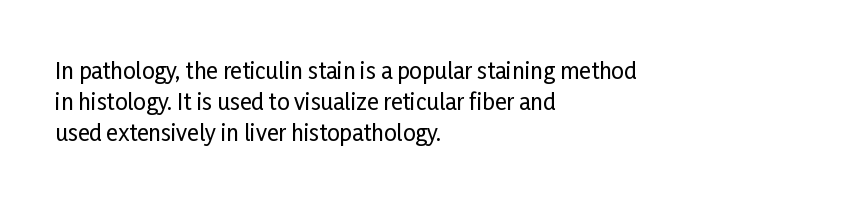
{"italic": "no", "underline": "no", "align": "left", "line_spacing": "normal", "line_spacing_ratio": 1.41, "letter_spacing": "normal", "letter_spacing_em": 0.0, "glyph_px": 22}
